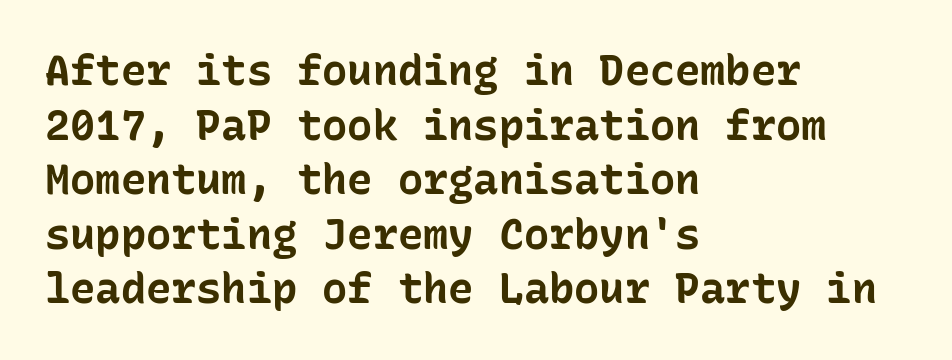
The image shows 42 px bold sans-serif type, upright, monospaced; set left-aligned, normal line spacing (1.3x), normal letter spacing, not underlined; low stroke contrast and a medium x-height.
